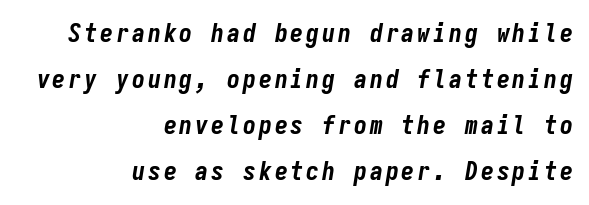
Italic: yes, the glyphs are oblique. Words float on clear page, feet unadorned. Set as a true bold cut, around the 700 mark. Line ends are locked; line starts wander.
